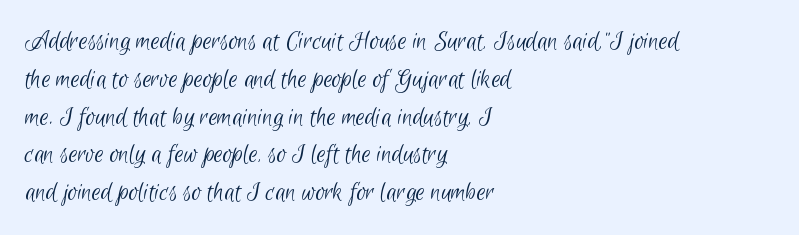
The image shows 28 px light, condensed sans-serif type; set left-aligned, normal line spacing (1.35x), normal letter spacing, not underlined; low stroke contrast and a small x-height.
